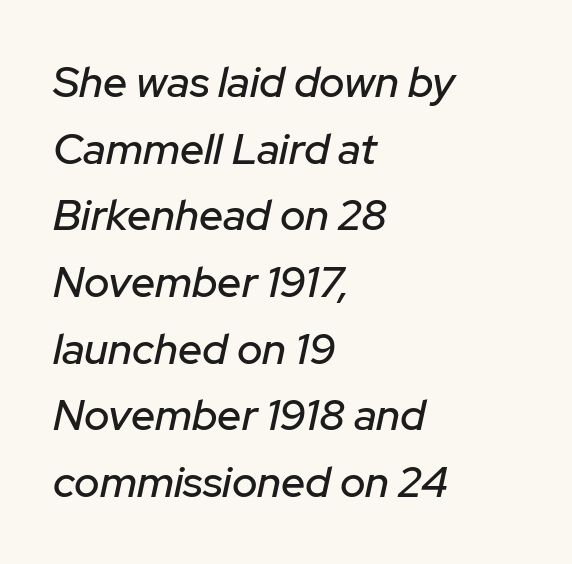
A typesetter would call this zero additional tracking. The passage shown leans; its letterforms are oblique. Typeset ragged right — the left edge is the straight one. The glyphs are unaccompanied by any horizontal stroke below them.
